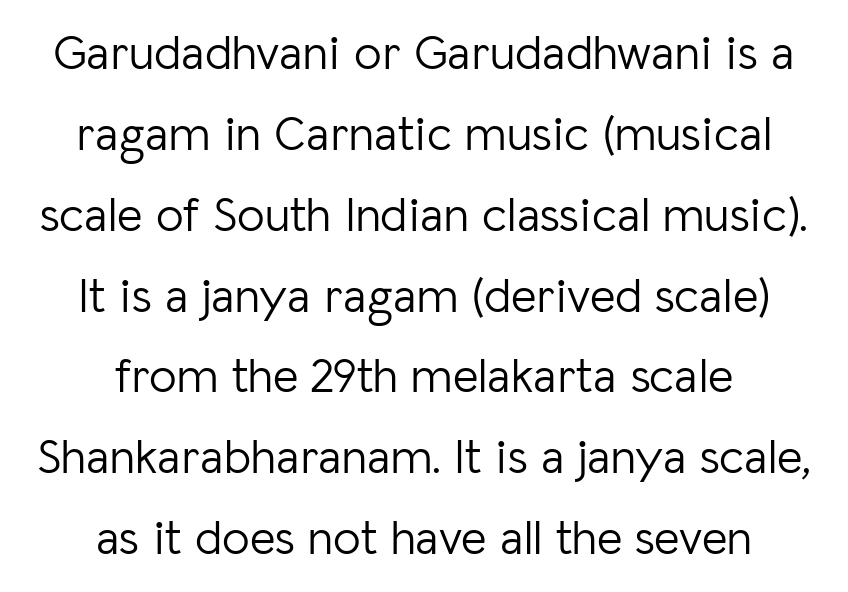
The image shows 49 px light sans-serif type, upright; set centered, normal line spacing (1.65x), normal letter spacing, not underlined; low stroke contrast and a medium x-height.
